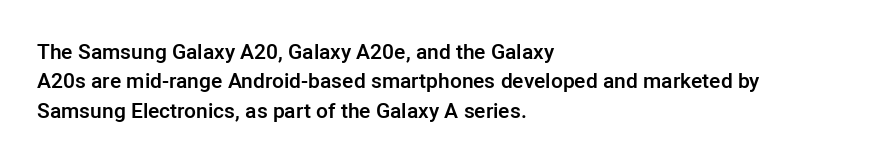
{"italic": "no", "bold": "semi", "underline": "no", "align": "left", "line_spacing": "normal", "line_spacing_ratio": 1.4, "letter_spacing": "normal", "letter_spacing_em": 0.0, "glyph_px": 21}
